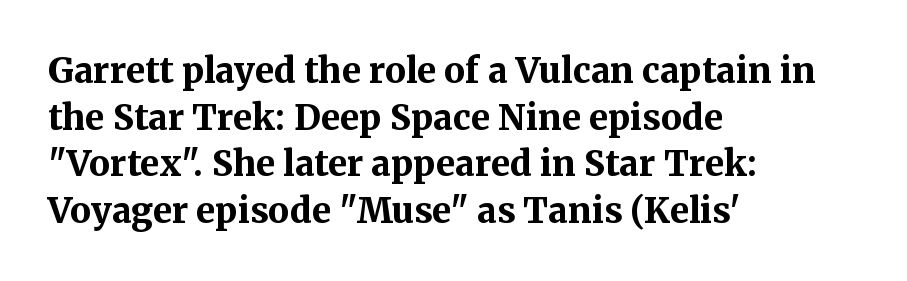
The rag falls on the right side of this text block. Strong, thick strokes mark this as bold type. This rendering leaves character spacing at its baseline value. Only glyphs here, with clear space below each row.
